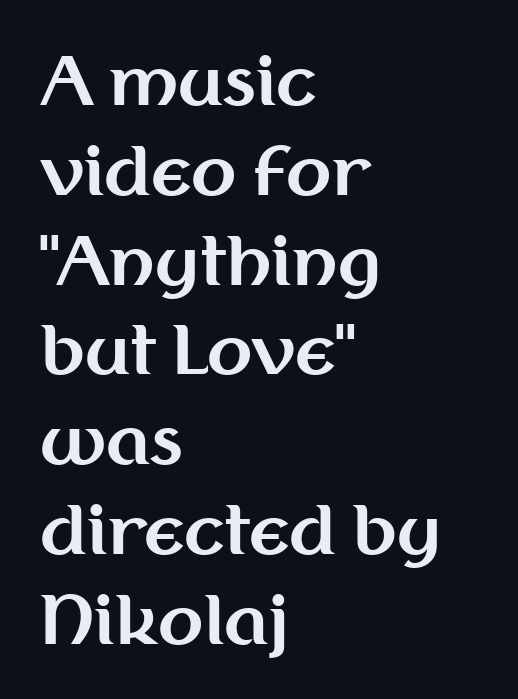
Q: Is the text bold? A: Yes.
Q: Is the text italic (slanted)? A: No, it is upright.
Q: Is the typeface a serif or a sans-serif typeface? A: Sans-serif.
Q: Is the text underlined? A: No.
Q: How is the paragraph aligned? A: Left-aligned.
Q: Is the spacing between letters normal or unusually wide? A: Normal.
Q: Is the spacing between lines tight, normal or loose? A: Normal.
Q: Width (condensed, normal, or wide)? A: Normal.
Q: Stroke contrast? A: Medium.
Q: x-height? A: Medium.
Q: Monospaced? A: No.
